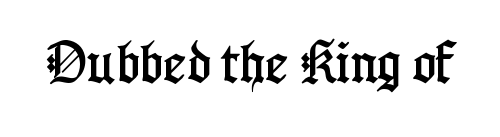
The type is set solid horizontally, with unmodified tracking. Descenders hang freely into open space. Spacing verdict: proportional, widths tailored to each character. This rendering employs a face with finishing strokes, i.e., a serif.
